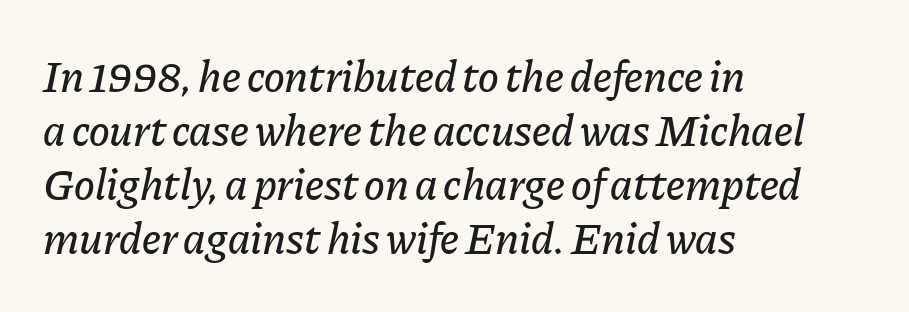
Q: Is the text italic (slanted)? A: Yes, it leans right by about 11 degrees.
Q: Is the text underlined? A: No.
Q: How is the paragraph aligned? A: Left-aligned.
Q: Is the spacing between letters normal or unusually wide? A: Normal.
Q: Width (condensed, normal, or wide)? A: Normal.
Q: Stroke contrast? A: Low.
Q: x-height? A: Medium.
Q: Monospaced? A: No.
